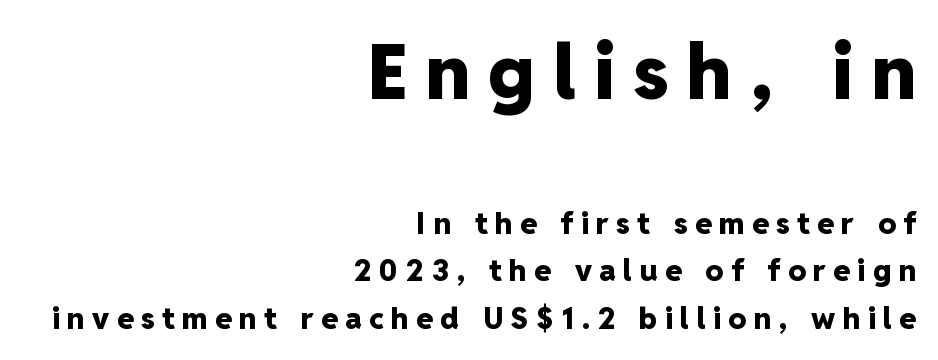
The image shows 76 px heavy sans-serif type, upright; set right-aligned, normal line spacing (1.58x), unusually wide letter spacing (+0.25 em), not underlined; the first (top) block is 2.53x larger; low stroke contrast and a medium x-height.
